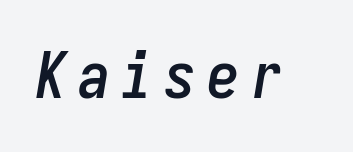
{"italic": "yes", "lean": "right", "slant_degrees": 9, "width": "condensed", "stroke_contrast": "low", "x_height": "medium", "monospaced": "yes", "underline": "no", "glyph_px": 65}
